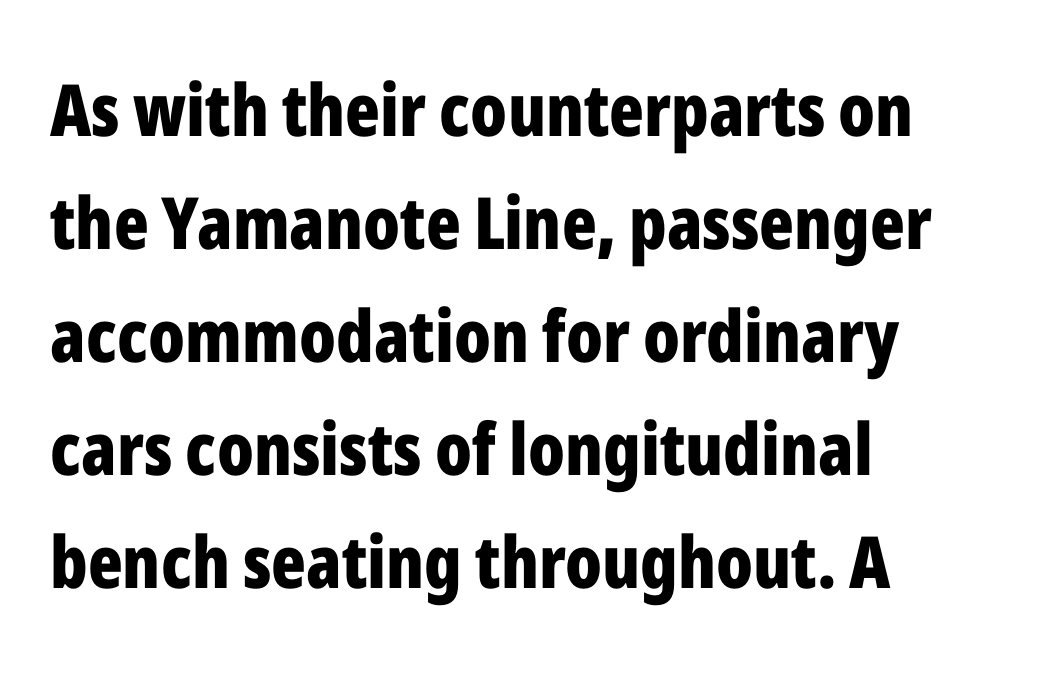
The image shows 72 px bold, condensed sans-serif type, upright; set left-aligned, normal line spacing (1.57x), normal letter spacing, not underlined; low stroke contrast and a medium x-height.
